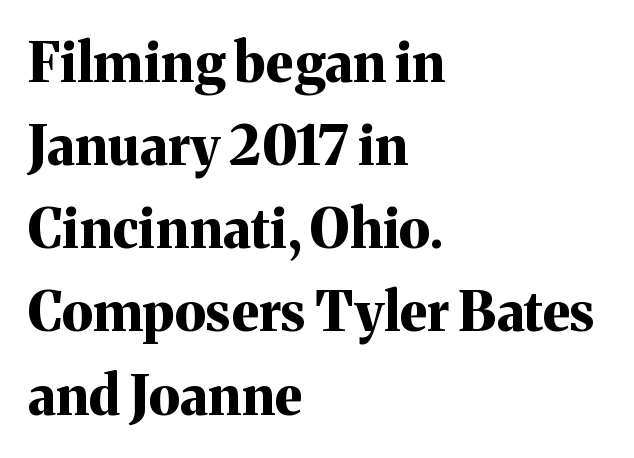
Where is the straight margin? On the left. Any mark beneath the type? The region is blank. As a designer I'd log this as weight 700, bold. Italic: no, the glyphs are upright roman. Each letter's strokes conclude with small projecting serifs. Varying glyph widths throughout — classic text-font behaviour.
